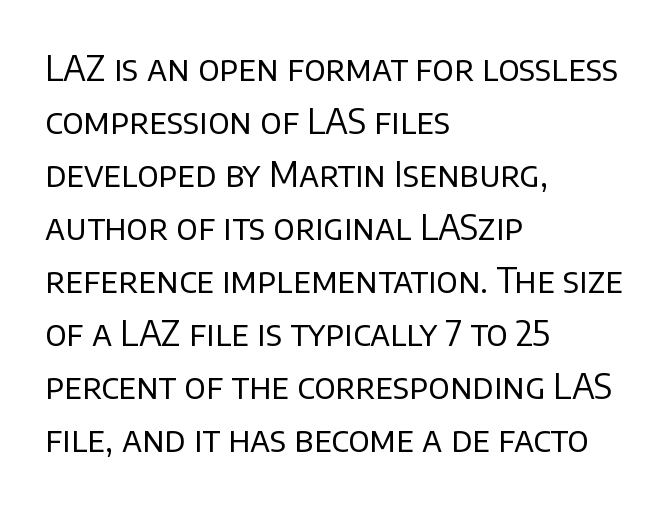
{"serif": "no", "italic": "no", "bold": "no", "weight": "regular", "width": "normal", "stroke_contrast": "low", "x_height": "large", "monospaced": "no", "underline": "no", "align": "left", "line_spacing": "normal", "line_spacing_ratio": 1.56, "letter_spacing": "normal", "letter_spacing_em": 0.0, "glyph_px": 34}
